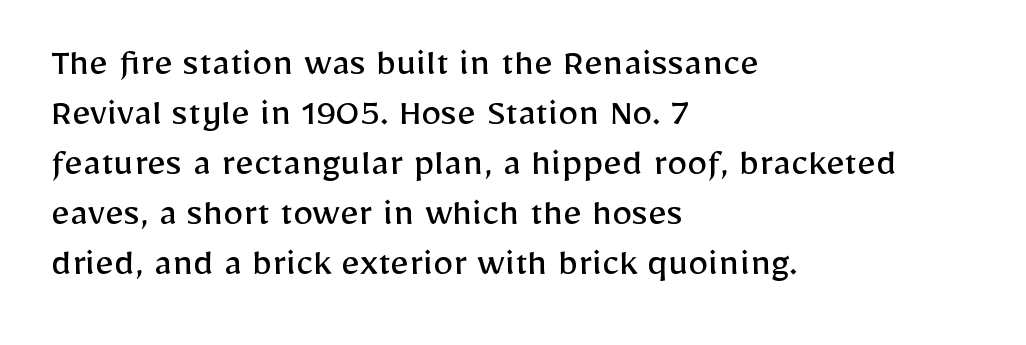
Stroke terminals: plain, sans-serif. Unlike italic type, these characters show no tilt at all. Weight class: somewhere from thin through regular. Character widths vary here, with narrow letters taking less room than wide ones.
